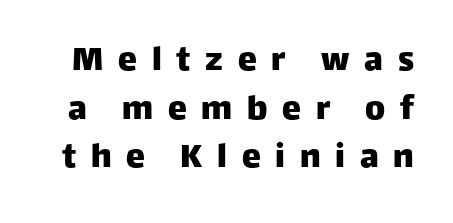
Is there much room between lines? A standard amount, neither cramped nor airy. Observe the wide spacing: letters keep a clear distance from each other. The axis of the letterforms is exactly vertical. This is sans-serif lettering, the kind often seen on screens and signage. Is this a fixed-width face? No — the glyphs have proportional, varying widths. The passage shown is not underscored anywhere.
